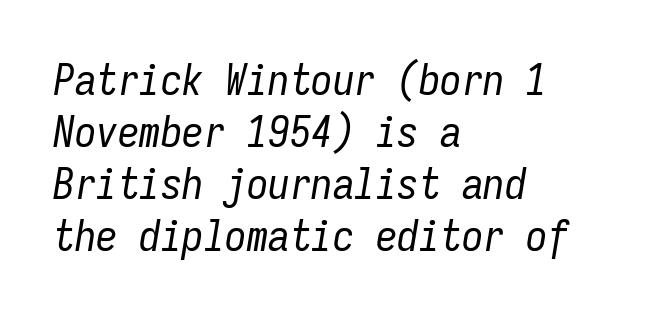
Q: Is the text bold? A: No.
Q: Is the text italic (slanted)? A: Yes, it leans right by about 9 degrees.
Q: Is the text underlined? A: No.
Q: How is the paragraph aligned? A: Left-aligned.
Q: Is the spacing between letters normal or unusually wide? A: Normal.
Q: Width (condensed, normal, or wide)? A: Condensed.
Q: Stroke contrast? A: Low.
Q: x-height? A: Medium.
Q: Monospaced? A: Yes.
